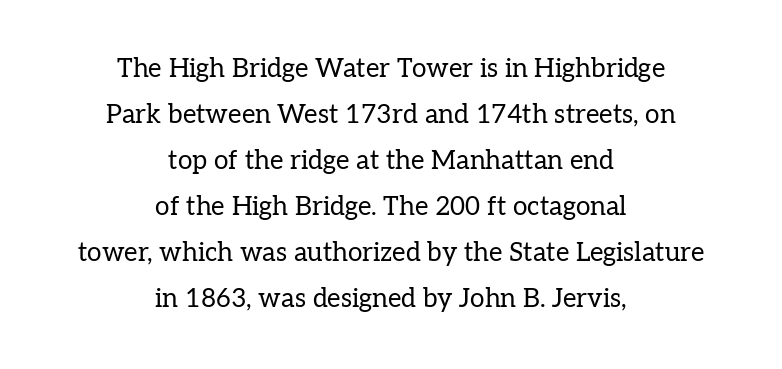
The image shows 26 px text type, upright; set centered, line spacing 1.77x, normal letter spacing, not underlined.
